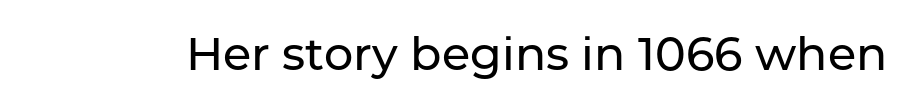
The image shows 46 px sans-serif type, upright; set normal letter spacing, not underlined; low stroke contrast and a medium x-height.
